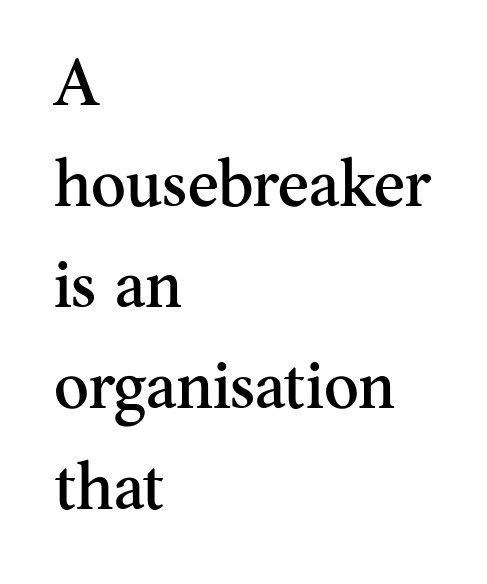
{"serif": "yes", "italic": "no", "width": "normal", "stroke_contrast": "medium", "x_height": "small", "monospaced": "no", "underline": "no", "align": "left", "line_spacing": "normal", "line_spacing_ratio": 1.53, "letter_spacing": "normal", "letter_spacing_em": 0.0, "glyph_px": 66}
